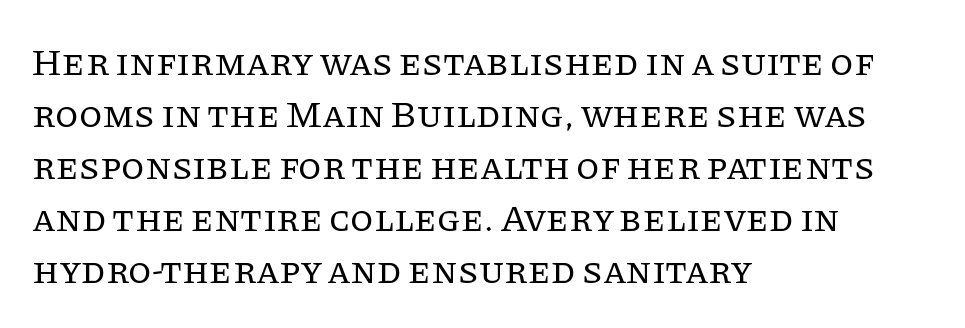
The image shows 38 px regular-weight serif type, upright; set left-aligned, normal line spacing (1.37x), normal letter spacing, not underlined; low stroke contrast and a large x-height.
